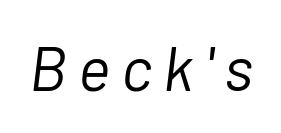
Character widths vary here, with narrow letters taking less room than wide ones. The glyphs are unaccompanied by any horizontal stroke below them. You can tell it's italic because the verticals aren't actually vertical. Weight: in the light-to-regular range.
